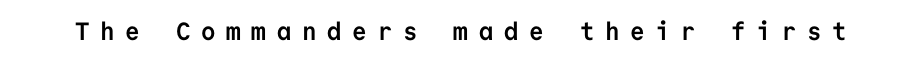
Q: Is the text bold? A: Yes.
Q: Is the text italic (slanted)? A: No, it is upright.
Q: Is the text underlined? A: No.
Q: Is the spacing between letters normal or unusually wide? A: Unusually wide.
